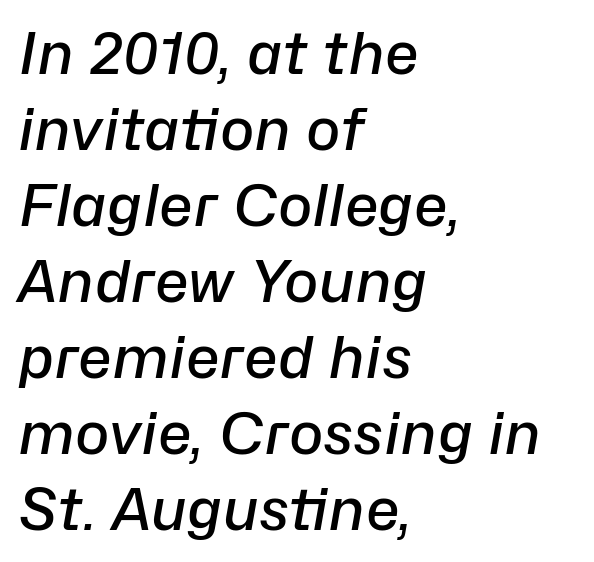
{"italic": "yes", "lean": "right", "slant_degrees": 10, "bold": "semi", "weight": "semibold", "width": "normal", "stroke_contrast": "low", "x_height": "medium", "monospaced": "no", "underline": "no", "align": "left", "line_spacing": "normal", "line_spacing_ratio": 1.31, "letter_spacing": "normal", "letter_spacing_em": 0.0, "glyph_px": 58}
